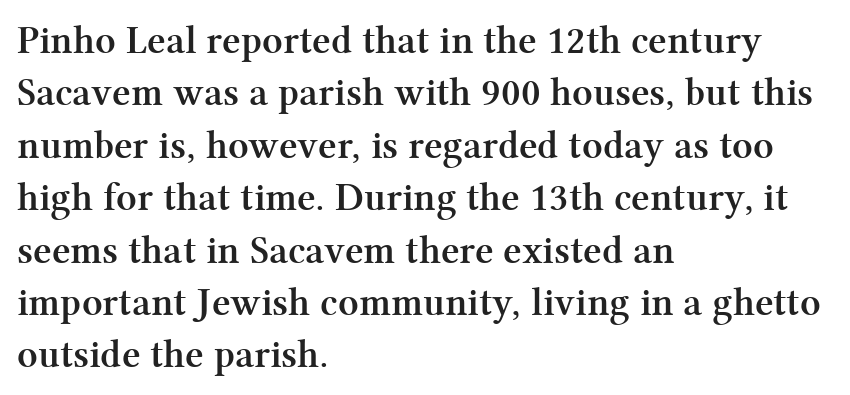
{"serif": "yes", "italic": "no", "bold": "yes", "weight": "semibold", "width": "normal", "stroke_contrast": "medium", "x_height": "medium", "monospaced": "no", "underline": "no", "align": "left", "line_spacing": "normal", "line_spacing_ratio": 1.31, "letter_spacing": "normal", "letter_spacing_em": 0.0, "glyph_px": 40}
